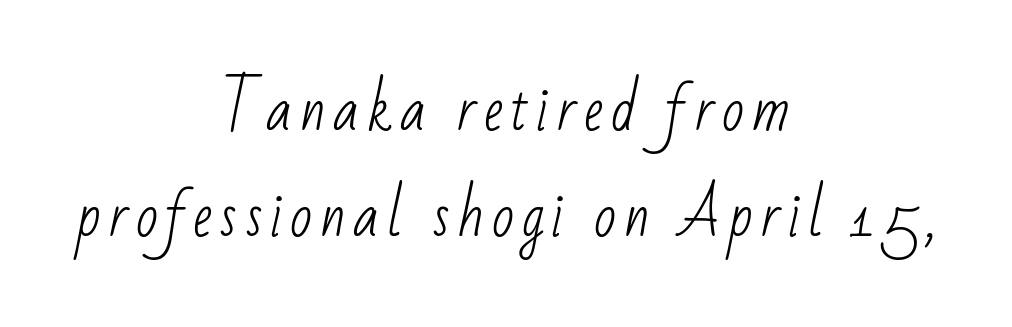
Q: Is the text bold? A: No.
Q: Is the typeface a serif or a sans-serif typeface? A: Sans-serif.
Q: Is the text underlined? A: No.
Q: How is the paragraph aligned? A: Centered.
Q: Width (condensed, normal, or wide)? A: Condensed.
Q: Stroke contrast? A: Low.
Q: x-height? A: Small.
Q: Monospaced? A: No.
